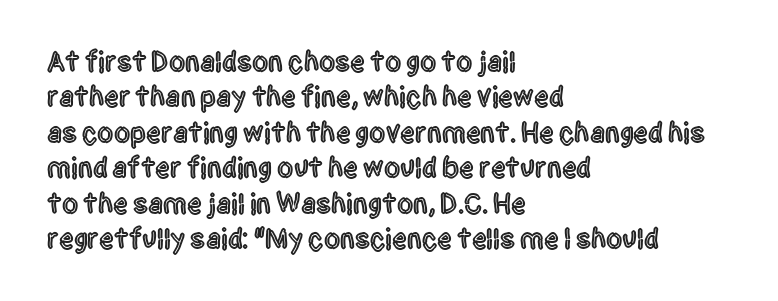
To sum up the face: it is a sans, with no serifs. Every row of glyphs begins at an identical x-position on the left. Ordinary non-slanted type is in use. Each row of text sits above clean, open space. This sample has the flowing, uneven cadence of proportional lettering. Students, note that the glyphs here touch the page at normal intervals.
